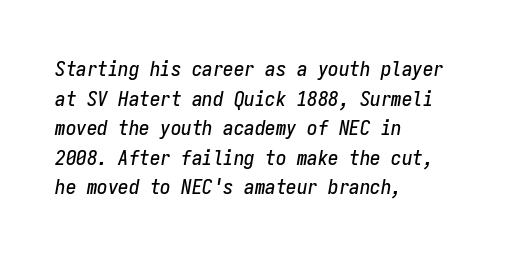
{"italic": "yes", "lean": "right", "slant_degrees": 9, "underline": "no", "align": "left", "line_spacing": "normal", "line_spacing_ratio": 1.41, "letter_spacing": "normal", "letter_spacing_em": 0.0, "glyph_px": 21}
